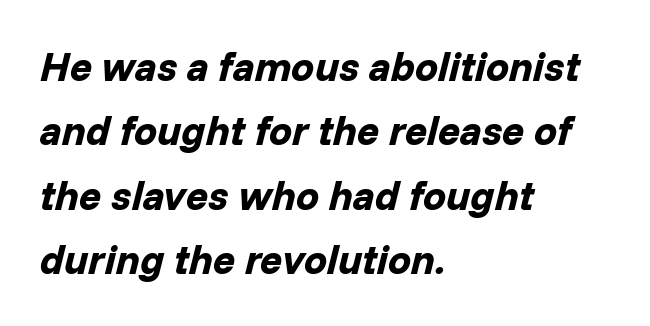
Q: Is the text bold? A: Yes.
Q: Is the text italic (slanted)? A: Yes, it leans right by about 14 degrees.
Q: Is the text underlined? A: No.
Q: How is the paragraph aligned? A: Left-aligned.
Q: Is the spacing between letters normal or unusually wide? A: Normal.
Q: Is the spacing between lines tight, normal or loose? A: Normal.
Q: Width (condensed, normal, or wide)? A: Normal.
Q: Stroke contrast? A: Low.
Q: x-height? A: Medium.
Q: Monospaced? A: No.
